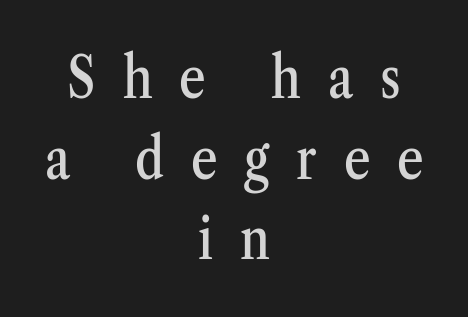
These lines stack symmetrically, like a column narrowing and widening about its center. Unlike a clean sans, this face finishes its strokes with serifs. The passage shown is typed in a proportional face where columns would drift. Glance below the letters and you will spot only blank space.
